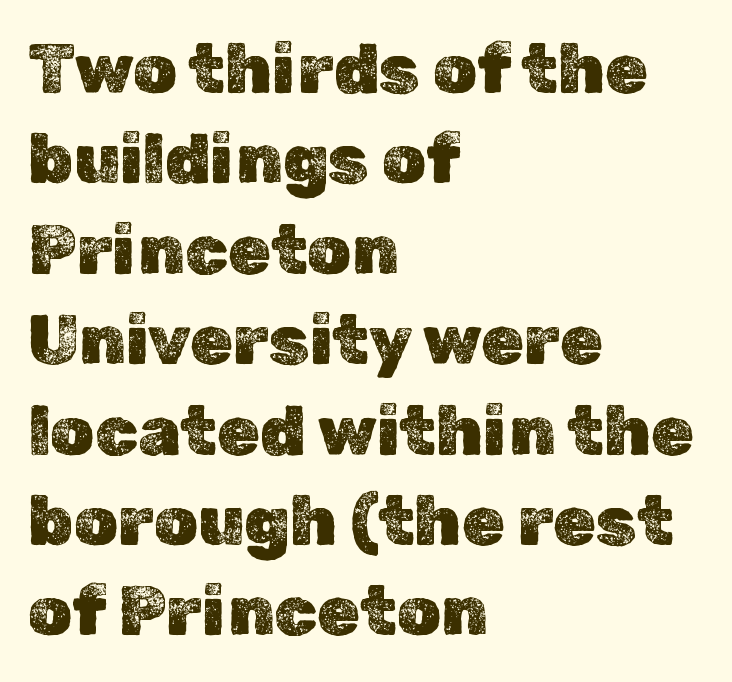
The image shows 69 px text type, upright; set left-aligned, normal line spacing (1.31x), normal letter spacing, not underlined; a medium x-height.
